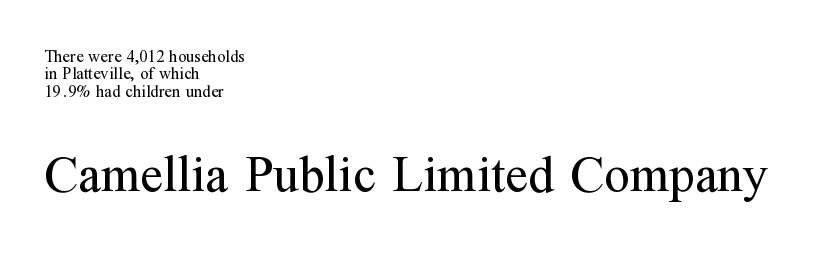
Is this a fixed-width face? No — the glyphs have proportional, varying widths. Here the second block reads like a headline and the first like body copy. The characters display serif detailing at their extremities. This sample trades vertical openness for compactness between lines. These lines keep a tight, regular rhythm from letter to letter.
